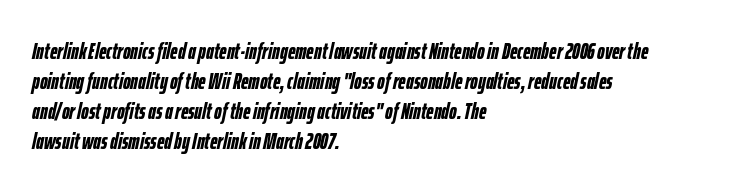
The image shows 23 px bold type, italic (leaning right); set left-aligned, normal line spacing (1.31x), normal letter spacing, not underlined.
